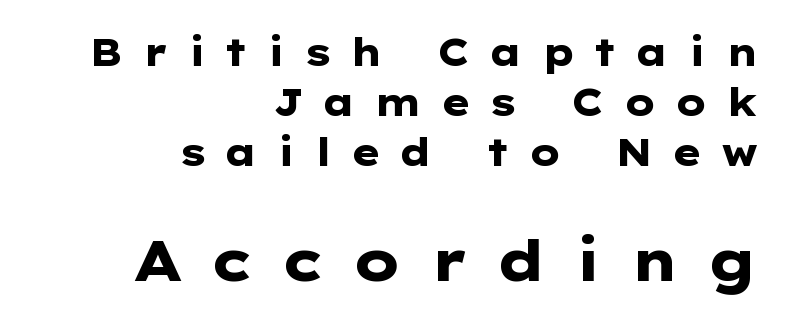
{"serif": "no", "italic": "no", "bold": "yes", "weight": "heavy", "width": "wide", "stroke_contrast": "low", "x_height": "medium", "monospaced": "no", "underline": "no", "align": "right", "line_spacing": "normal", "line_spacing_ratio": 1.32, "letter_spacing": "wide", "letter_spacing_em": 0.47, "larger_block": "second", "size_ratio": 1.5, "glyph_px": 57}
